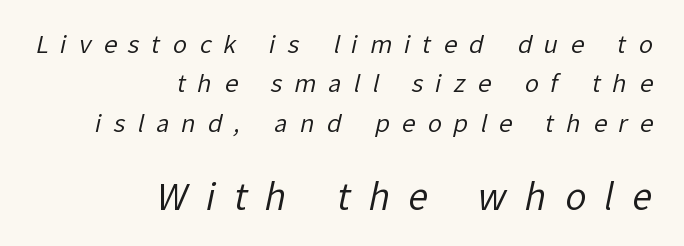
{"serif": "no", "bold": "no", "weight": "regular", "width": "normal", "stroke_contrast": "low", "x_height": "medium", "monospaced": "no", "underline": "no", "align": "right", "line_spacing": "normal", "line_spacing_ratio": 1.64, "letter_spacing": "wide", "letter_spacing_em": 0.5, "larger_block": "second", "size_ratio": 1.5, "glyph_px": 36}
